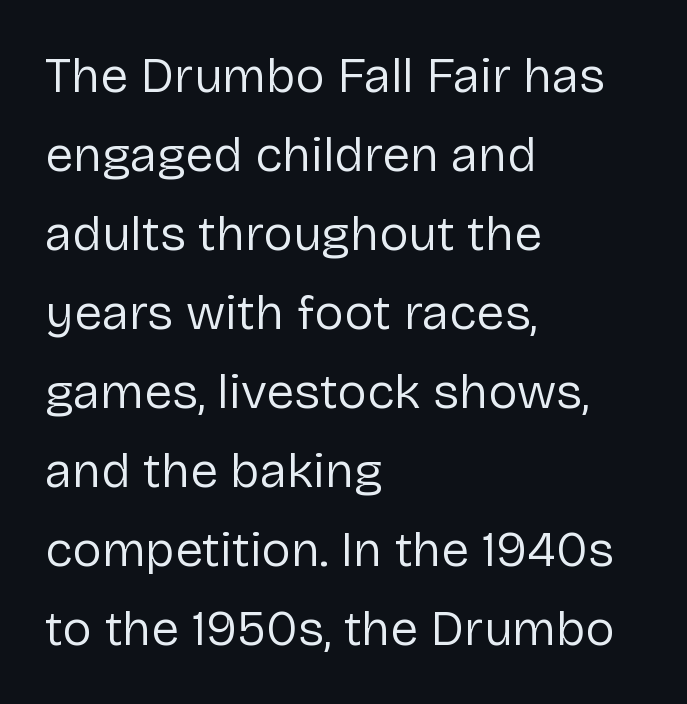
{"serif": "no", "italic": "no", "bold": "no", "weight": "regular", "width": "normal", "stroke_contrast": "low", "x_height": "medium", "monospaced": "no", "underline": "no", "align": "left", "line_spacing": "normal", "line_spacing_ratio": 1.58, "letter_spacing": "normal", "letter_spacing_em": 0.0, "glyph_px": 50}
